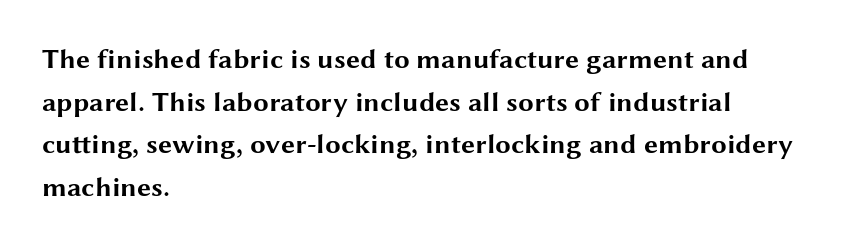
Q: Is the text bold? A: Yes.
Q: Is the text italic (slanted)? A: No, it is upright.
Q: Is the typeface a serif or a sans-serif typeface? A: Sans-serif.
Q: Is the text underlined? A: No.
Q: How is the paragraph aligned? A: Left-aligned.
Q: Is the spacing between letters normal or unusually wide? A: Normal.
Q: Is the spacing between lines tight, normal or loose? A: Normal.
Q: Width (condensed, normal, or wide)? A: Wide.
Q: Stroke contrast? A: Medium.
Q: x-height? A: Medium.
Q: Monospaced? A: No.
